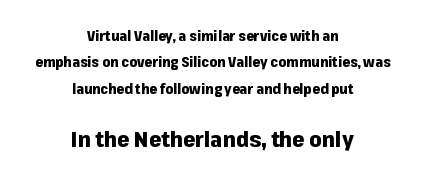
{"italic": "no", "bold": "yes", "underline": "no", "align": "center", "line_spacing_ratio": 1.89, "letter_spacing": "normal", "letter_spacing_em": 0.0, "larger_block": "second", "size_ratio": 1.57, "glyph_px": 22}
